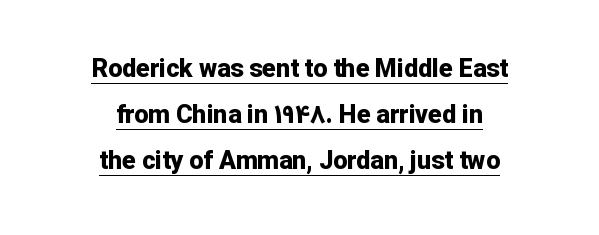
Q: Is the text bold? A: Yes.
Q: Is the text italic (slanted)? A: No, it is upright.
Q: Is the text underlined? A: Yes.
Q: How is the paragraph aligned? A: Centered.
Q: Is the spacing between letters normal or unusually wide? A: Normal.
